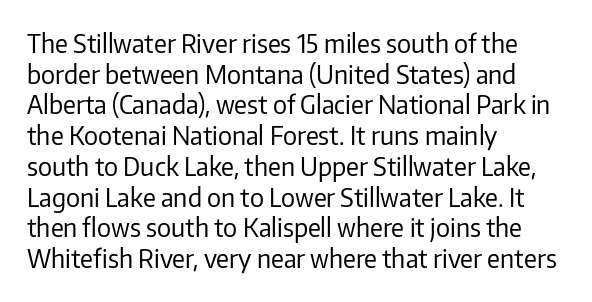
The letters look calm and open, with moderate or lighter stems. Descenders are the only things crossing below the line. Left-aligned paragraph, ragged on the right. Short note: letters normally spaced.
